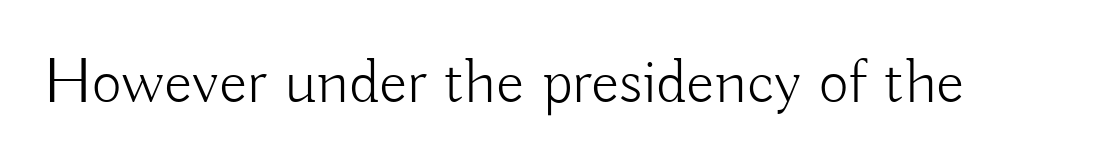
This is the regular roman posture of the typeface. The space beneath each line is pristine and unruled. Short note: letters normally spaced. The letters advance in unequal steps, a hallmark of proportional type. Letterform terminals end flat and unadorned throughout the passage. No letter is thick-stroked: the sample isn't bold.
